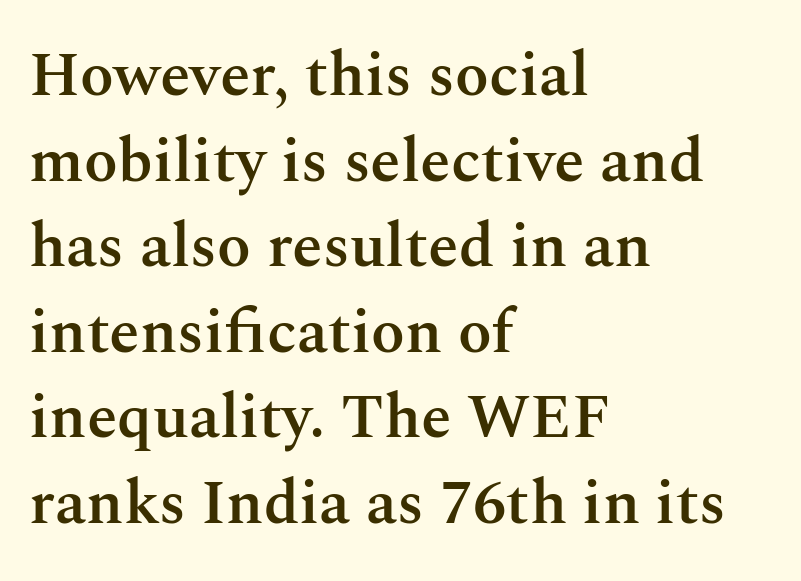
The designer left line spacing at the default. Serif or sans? Serif — the stroke terminals have little feet. Do the characters align in a grid? No, the font is proportional. The zone under the glyphs is completely vacant. Compared with an ordinary text face, these strokes are moderately heavier — a semibold. The letterforms sit shoulder to shoulder at normal distance.
